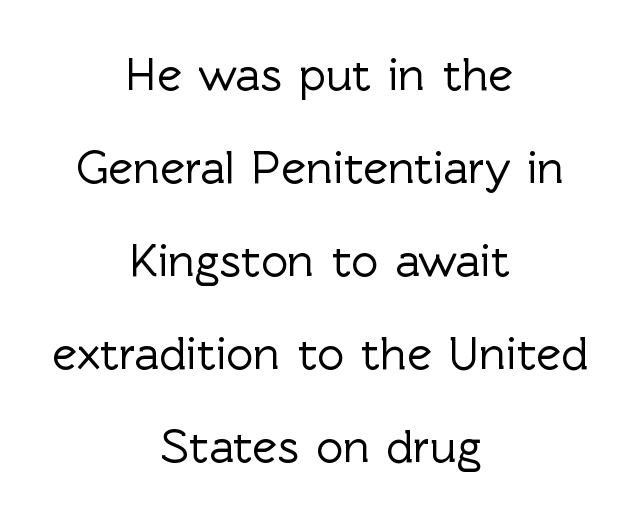
The image shows 47 px sans-serif type, upright; set centered, loose line spacing (1.98x), normal letter spacing, not underlined; a medium x-height.
